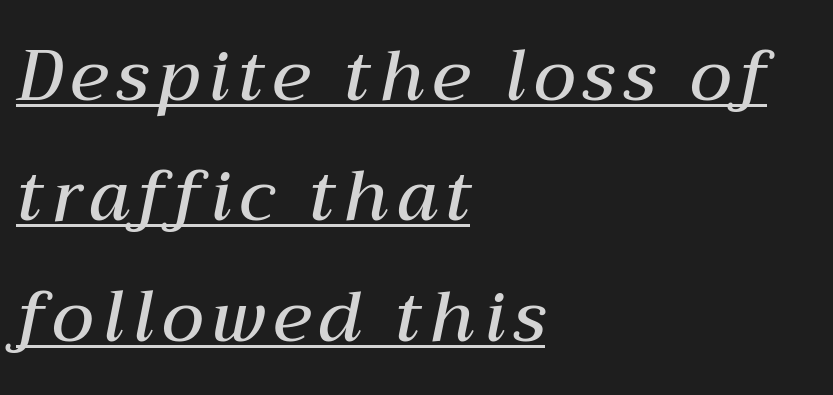
{"italic": "yes", "lean": "right", "slant_degrees": 12, "bold": "semi", "weight": "semibold", "width": "normal", "stroke_contrast": "medium", "x_height": "medium", "monospaced": "no", "underline": "yes", "align": "left", "line_spacing_ratio": 1.72, "glyph_px": 70}
